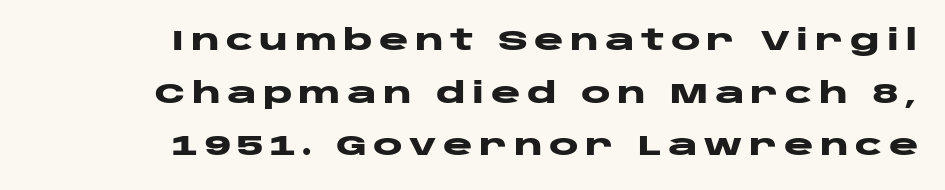
Weight: bold. If you drew a line through each stem, it would be perfectly vertical. Unmarked baselines from the first word to the last. The typeface chosen for these lines omits serifs.
